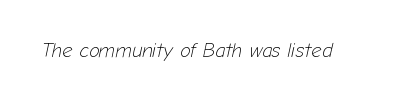
The image shows 20 px text type, italic (leaning right); set normal letter spacing, not underlined.
